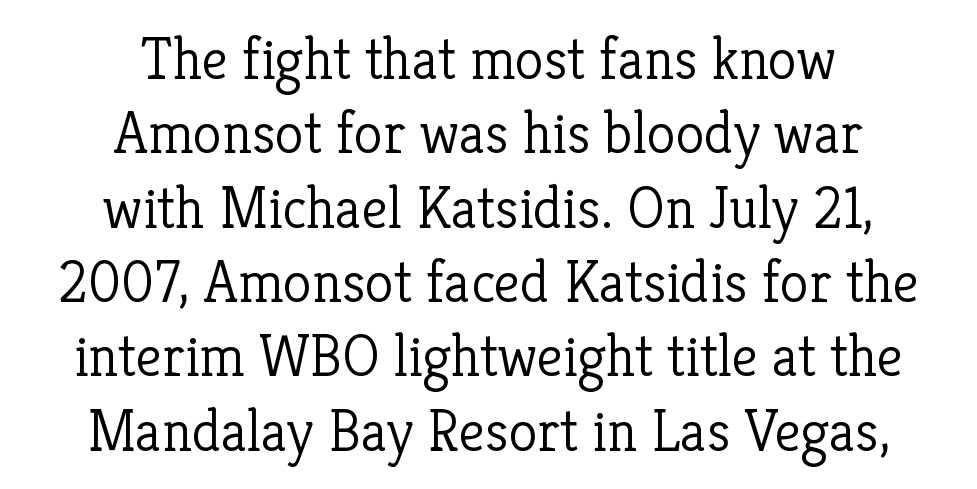
{"serif": "yes", "italic": "no", "bold": "no", "weight": "light", "width": "normal", "stroke_contrast": "low", "x_height": "medium", "monospaced": "no", "underline": "no", "align": "center", "line_spacing": "normal", "line_spacing_ratio": 1.26, "letter_spacing": "normal", "letter_spacing_em": 0.0, "glyph_px": 59}
